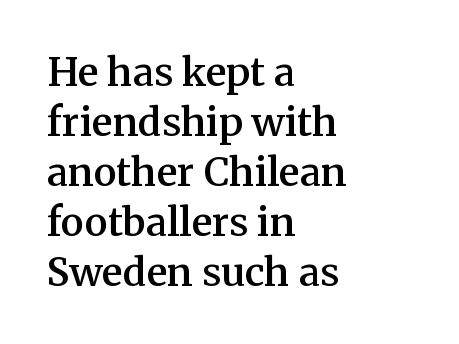
{"serif": "yes", "italic": "no", "bold": "semi", "weight": "semibold", "width": "normal", "stroke_contrast": "medium", "x_height": "medium", "monospaced": "no", "underline": "no", "align": "left", "line_spacing": "normal", "line_spacing_ratio": 1.28, "letter_spacing": "normal", "letter_spacing_em": 0.0, "glyph_px": 39}
